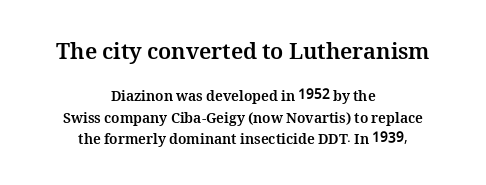
{"italic": "no", "bold": "yes", "underline": "no", "align": "center", "line_spacing": "normal", "line_spacing_ratio": 1.53, "letter_spacing": "normal", "letter_spacing_em": 0.0, "larger_block": "first", "size_ratio": 1.57, "glyph_px": 22}
